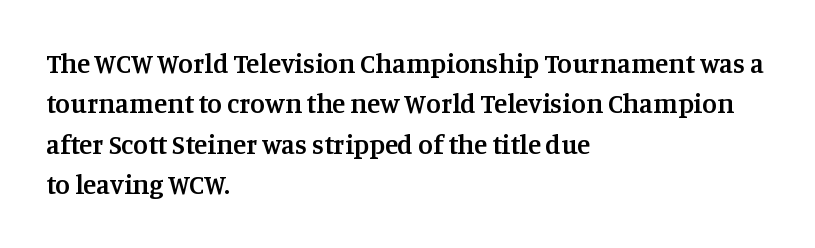
{"italic": "no", "bold": "semi", "underline": "no", "align": "left", "line_spacing": "normal", "line_spacing_ratio": 1.5, "letter_spacing": "normal", "letter_spacing_em": 0.0, "glyph_px": 27}
